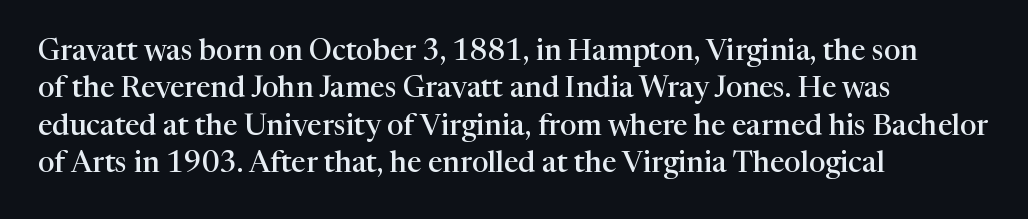
{"serif": "yes", "italic": "no", "bold": "semi", "weight": "semibold", "width": "normal", "stroke_contrast": "high", "x_height": "medium", "monospaced": "no", "underline": "no", "align": "left", "line_spacing": "normal", "line_spacing_ratio": 1.29, "letter_spacing": "normal", "letter_spacing_em": 0.0, "glyph_px": 29}
